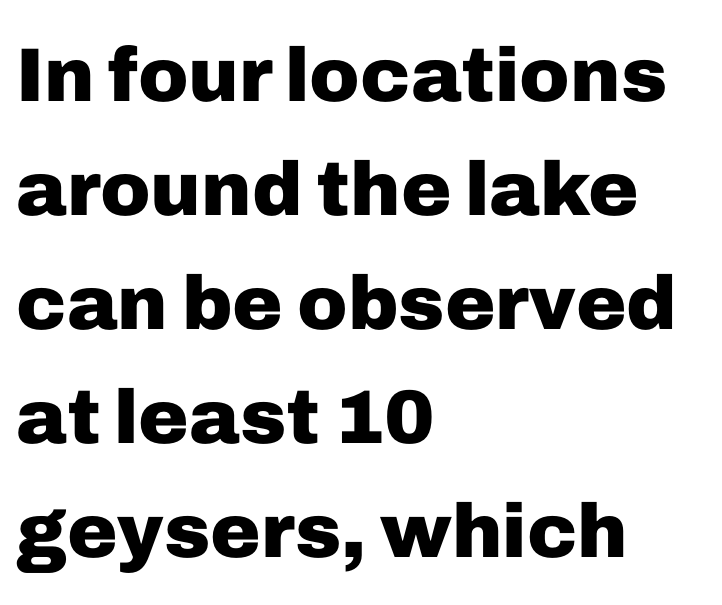
Q: Is the text bold? A: Yes.
Q: Is the text italic (slanted)? A: No, it is upright.
Q: Is the typeface a serif or a sans-serif typeface? A: Sans-serif.
Q: Is the text underlined? A: No.
Q: How is the paragraph aligned? A: Left-aligned.
Q: Is the spacing between letters normal or unusually wide? A: Normal.
Q: Is the spacing between lines tight, normal or loose? A: Normal.
Q: Width (condensed, normal, or wide)? A: Normal.
Q: Stroke contrast? A: Low.
Q: x-height? A: Medium.
Q: Monospaced? A: No.
